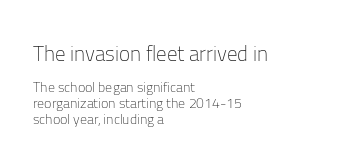
Reading down the block, your eye returns to a fixed left position each line. Reading down the column, the eye jumps only a short way to each next line. No word sits above an underline. Words appear dense and cohesive because spacing is normal. Caption: face not bold, strokes unweighted. These lines were composed using upright roman letters.
